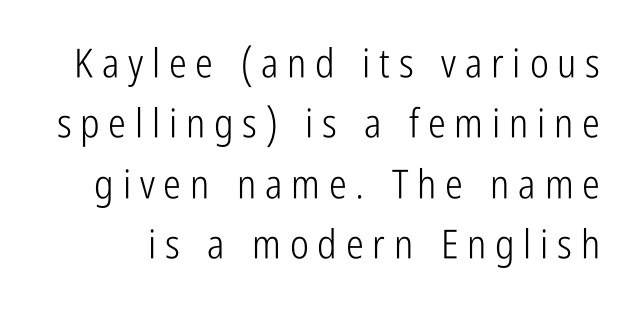
{"serif": "no", "italic": "no", "bold": "no", "weight": "light", "width": "condensed", "stroke_contrast": "low", "x_height": "medium", "monospaced": "no", "underline": "no", "line_spacing": "normal", "line_spacing_ratio": 1.51, "letter_spacing": "wide", "letter_spacing_em": 0.22, "glyph_px": 40}
